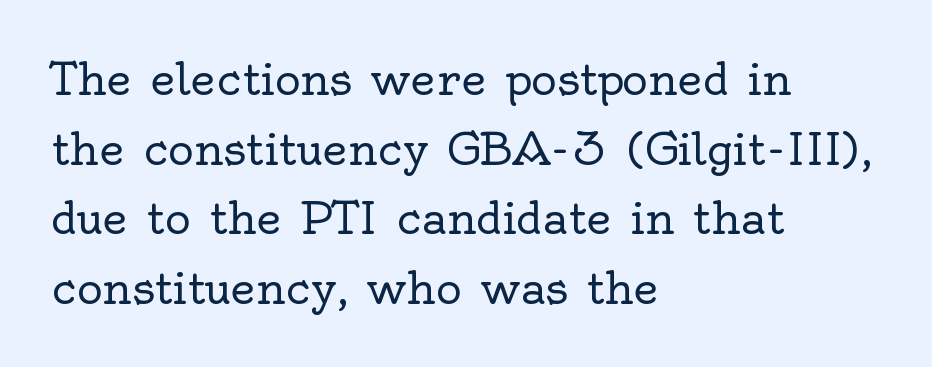
The image shows 44 px regular-weight serif type, upright; set left-aligned, normal line spacing (1.58x), normal letter spacing, not underlined; a small x-height.
